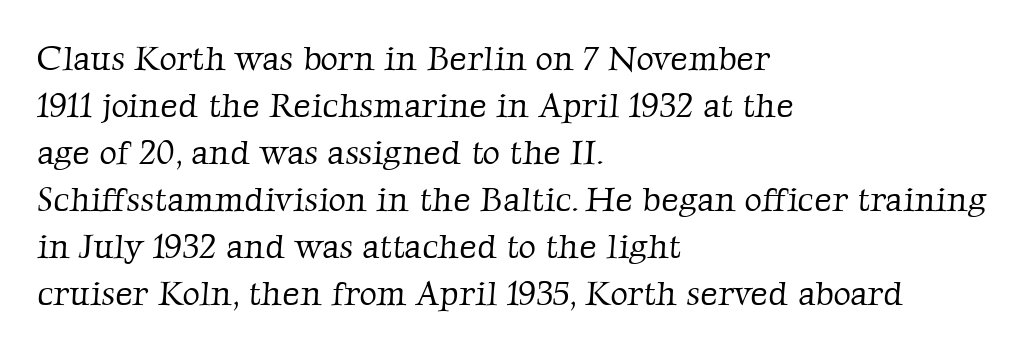
Little horizontal feet cap the strokes, marking this as serif type. Visually the block forms a straight wall on the left and a jagged coastline on the right. What's the leading like? Ordinary, nothing unusual. Spacing verdict: proportional, widths tailored to each character.
